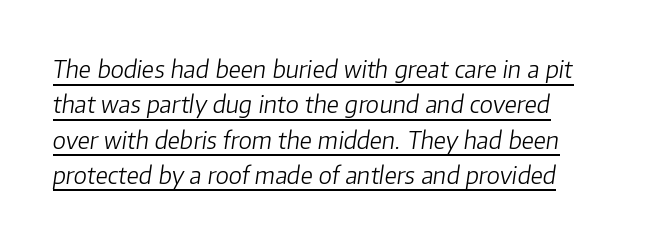
Q: Is the text bold? A: No.
Q: Is the text italic (slanted)? A: Yes, it leans right by about 8 degrees.
Q: Is the text underlined? A: Yes.
Q: Is the spacing between letters normal or unusually wide? A: Normal.
Q: Is the spacing between lines tight, normal or loose? A: Normal.
